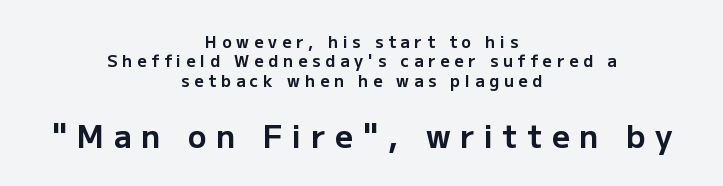
The gap between lines stays unmarked. These lines have a slow, spaced-out rhythm from letter to letter. Italic? Not at all — the glyphs are vertical. Both edges are ragged and mirror each other, which tells us the setting is centered. A full-strength bold gives these letters their thick strokes. You get the small type first, then a jump to larger type.
